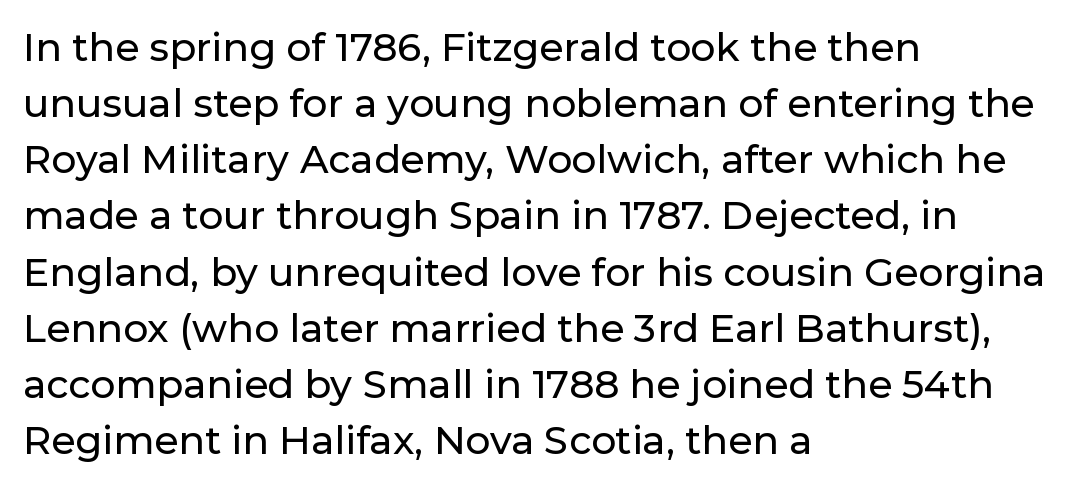
Q: Is the text italic (slanted)? A: No, it is upright.
Q: Is the typeface a serif or a sans-serif typeface? A: Sans-serif.
Q: Is the text underlined? A: No.
Q: How is the paragraph aligned? A: Left-aligned.
Q: Is the spacing between letters normal or unusually wide? A: Normal.
Q: Is the spacing between lines tight, normal or loose? A: Normal.
Q: Width (condensed, normal, or wide)? A: Normal.
Q: Stroke contrast? A: Low.
Q: x-height? A: Medium.
Q: Monospaced? A: No.
